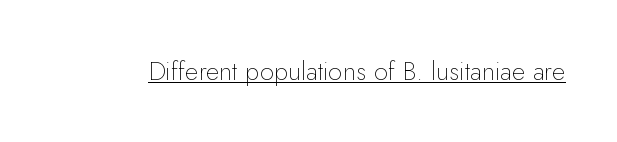
{"italic": "no", "bold": "no", "underline": "yes", "letter_spacing": "normal", "letter_spacing_em": 0.0, "glyph_px": 26}
